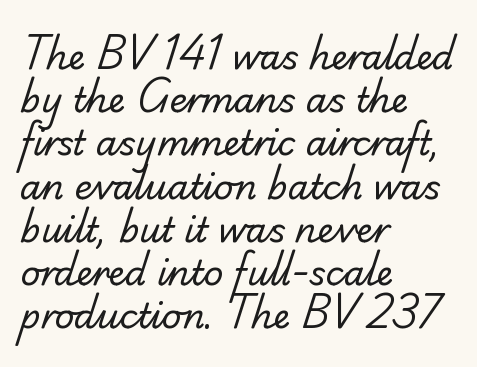
Q: Is the text bold? A: No.
Q: Is the typeface a serif or a sans-serif typeface? A: Serif.
Q: Is the text underlined? A: No.
Q: How is the paragraph aligned? A: Left-aligned.
Q: Is the spacing between letters normal or unusually wide? A: Normal.
Q: Is the spacing between lines tight, normal or loose? A: Normal.
Q: Width (condensed, normal, or wide)? A: Normal.
Q: Stroke contrast? A: Low.
Q: x-height? A: Small.
Q: Monospaced? A: No.
